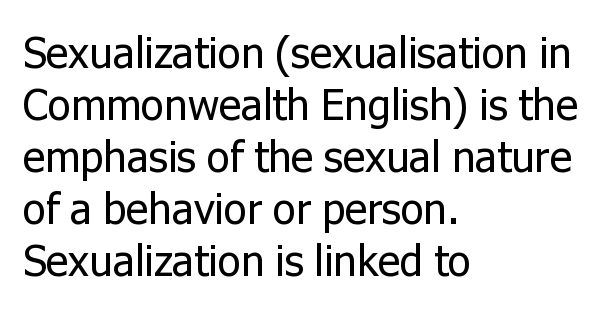
The image shows 43 px regular-weight sans-serif type, upright; set left-aligned, line spacing 1.21x, normal letter spacing, not underlined; low stroke contrast and a medium x-height.
